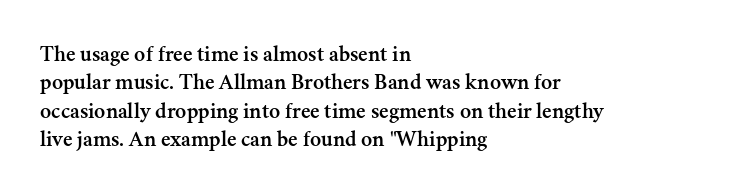
Q: Is the text italic (slanted)? A: No, it is upright.
Q: Is the text underlined? A: No.
Q: How is the paragraph aligned? A: Left-aligned.
Q: Is the spacing between letters normal or unusually wide? A: Normal.
